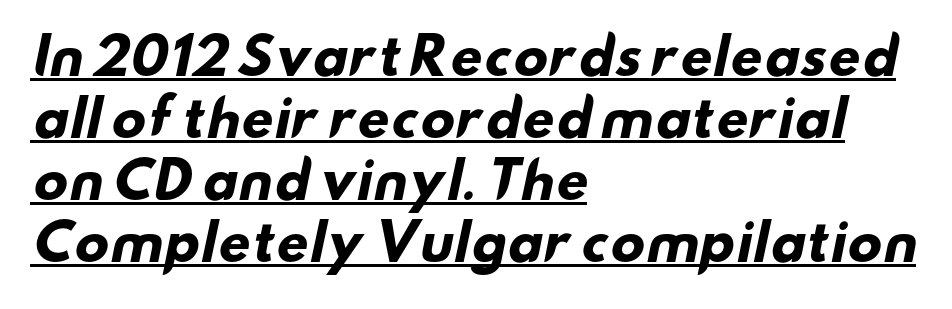
The horizontal fit of the characters is conventional and even. The rendered words wear a rule along their underside. This is sans-serif lettering, the kind often seen on screens and signage. Heavy-handed strokes throughout: this text is bold. Character widths vary here, with narrow letters taking less room than wide ones. Horizontal alignment here is leftward, the default for most running prose.
